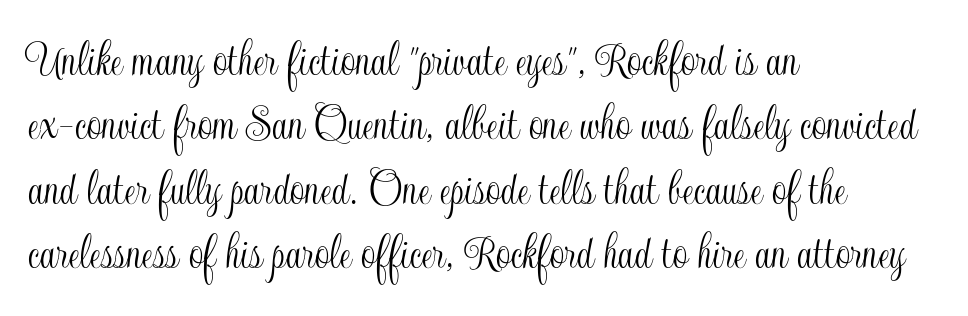
The image shows 52 px condensed type; set left-aligned, line spacing 1.24x, normal letter spacing, not underlined; a small x-height.
